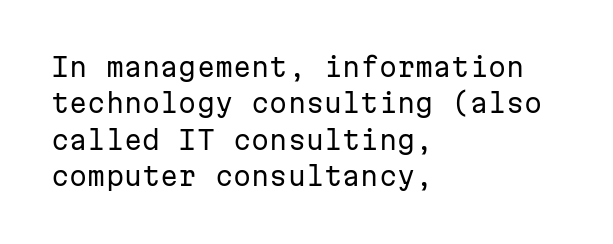
{"italic": "no", "bold": "no", "underline": "no", "align": "left", "line_spacing": "normal", "line_spacing_ratio": 1.4, "letter_spacing": "normal", "letter_spacing_em": 0.0, "glyph_px": 26}
